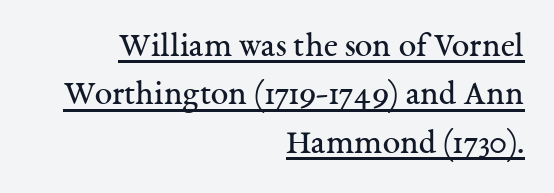
Q: Is the text bold? A: No.
Q: Is the text italic (slanted)? A: No, it is upright.
Q: Is the typeface a serif or a sans-serif typeface? A: Serif.
Q: Is the text underlined? A: Yes.
Q: How is the paragraph aligned? A: Right-aligned.
Q: Is the spacing between letters normal or unusually wide? A: Normal.
Q: Is the spacing between lines tight, normal or loose? A: Normal.
Q: Width (condensed, normal, or wide)? A: Normal.
Q: Stroke contrast? A: Medium.
Q: x-height? A: Medium.
Q: Monospaced? A: No.
